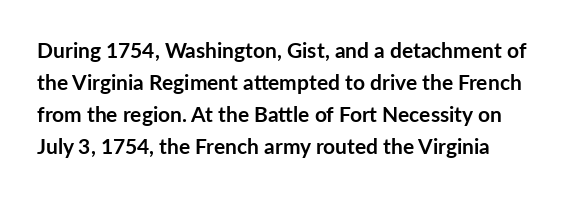
Q: Is the text bold? A: Yes.
Q: Is the text italic (slanted)? A: No, it is upright.
Q: Is the text underlined? A: No.
Q: Is the spacing between letters normal or unusually wide? A: Normal.
Q: Is the spacing between lines tight, normal or loose? A: Normal.
